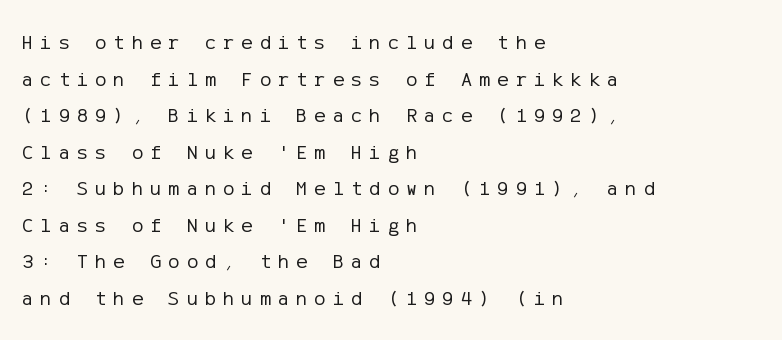
{"italic": "no", "bold": "no", "underline": "no", "align": "left", "line_spacing_ratio": 1.74, "letter_spacing": "wide", "letter_spacing_em": 0.34, "glyph_px": 21}
